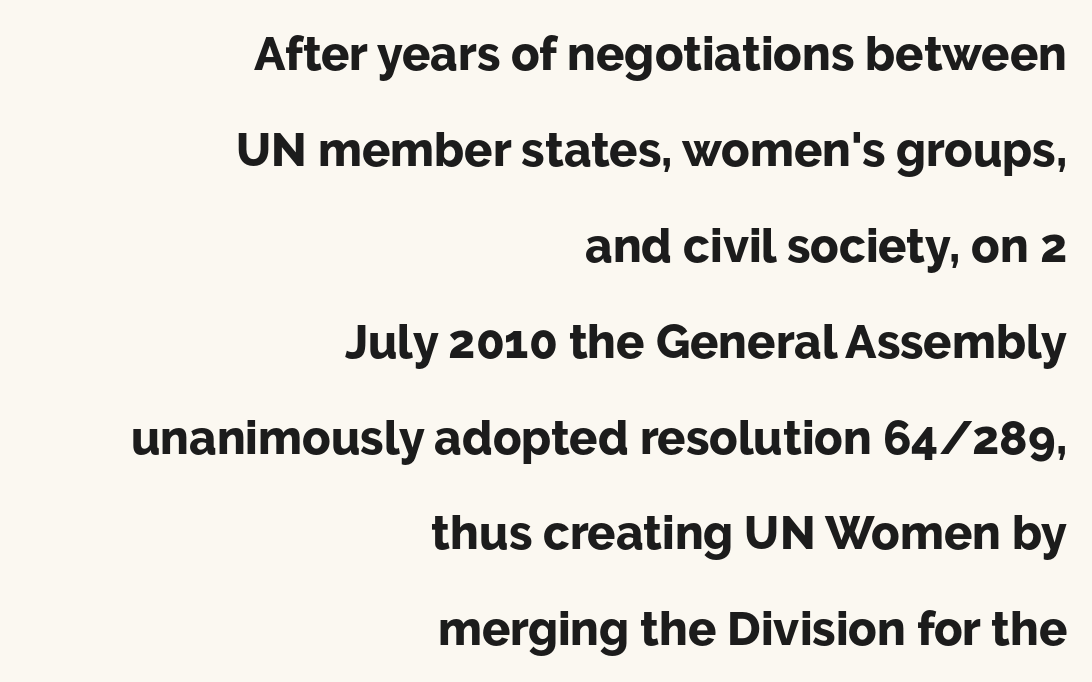
{"serif": "no", "italic": "no", "bold": "yes", "weight": "bold", "width": "normal", "stroke_contrast": "low", "x_height": "medium", "monospaced": "no", "underline": "no", "align": "right", "line_spacing": "loose", "line_spacing_ratio": 2.04, "letter_spacing": "normal", "letter_spacing_em": 0.0, "glyph_px": 47}
